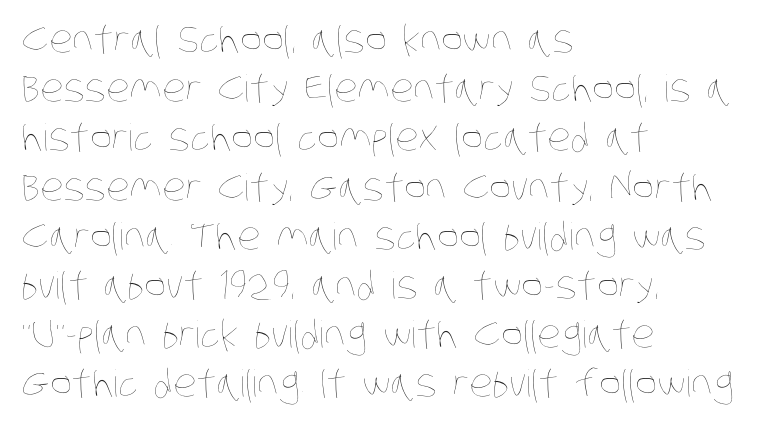
{"bold": "no", "weight": "thin", "width": "condensed", "stroke_contrast": "low", "x_height": "large", "monospaced": "no", "underline": "no", "align": "left", "line_spacing": "normal", "line_spacing_ratio": 1.33, "letter_spacing": "normal", "letter_spacing_em": 0.0, "glyph_px": 37}
